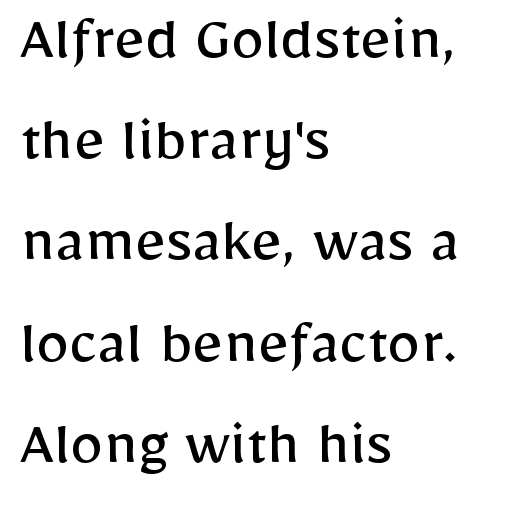
The image shows 67 px regular-weight sans-serif type, upright; set left-aligned, normal line spacing (1.51x), normal letter spacing, not underlined; low stroke contrast and a medium x-height.
